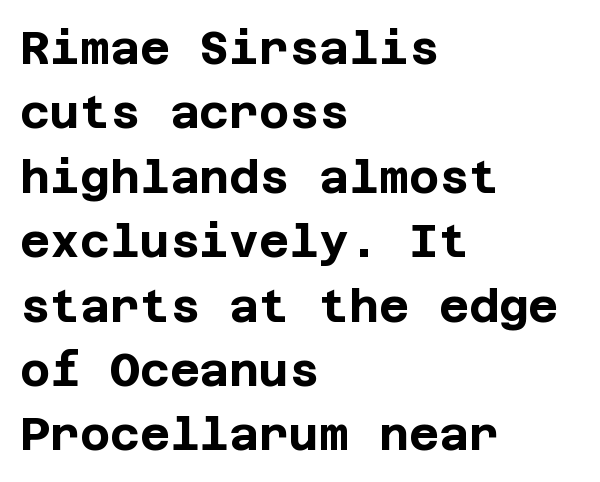
A typesetter would mark this as roman, not italic. The font family rendered here belongs to the sans-serif group. The letterforms sit shoulder to shoulder at normal distance. These lines sit exactly where default settings would place them. Compared with a centered layout, this one pins lines to the left instead.
